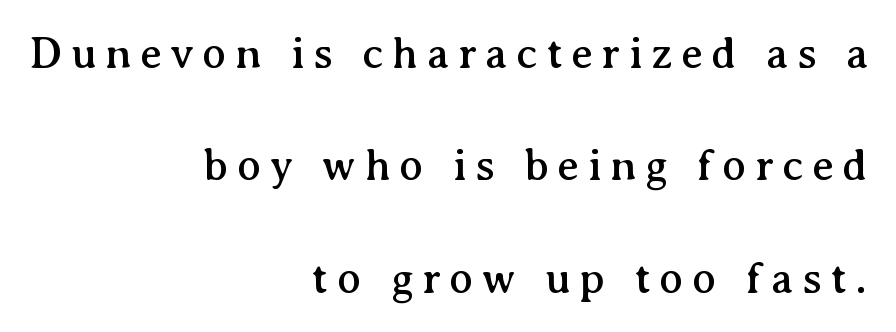
The image shows 45 px serif type, upright; set right-aligned, loose line spacing (2.5x), not underlined; medium stroke contrast and a medium x-height.
